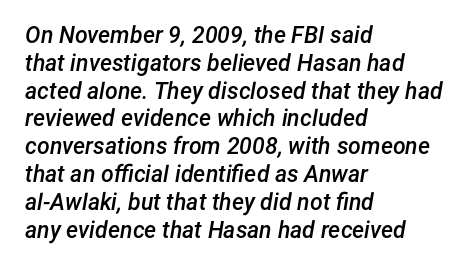
The image shows 23 px text type, italic (leaning right); set left-aligned, line spacing 1.21x, normal letter spacing, not underlined.
